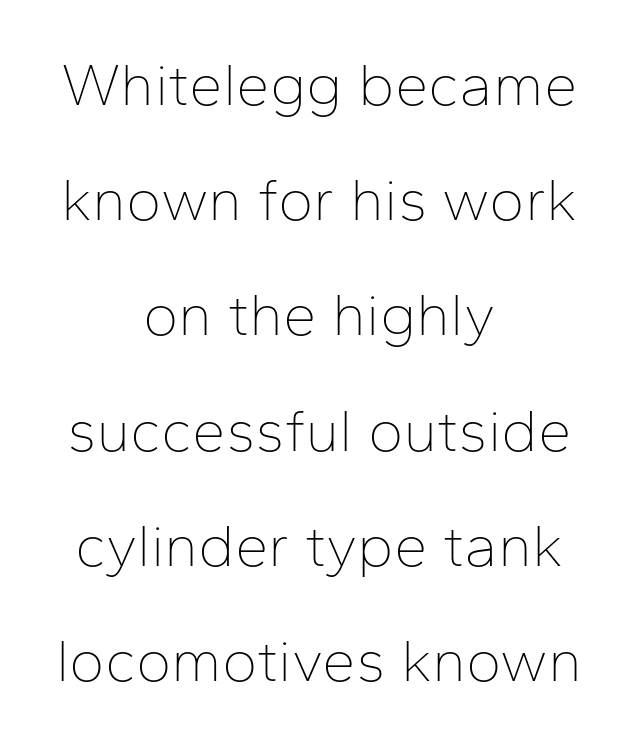
Q: Is the text bold? A: No.
Q: Is the text italic (slanted)? A: No, it is upright.
Q: Is the typeface a serif or a sans-serif typeface? A: Sans-serif.
Q: Is the text underlined? A: No.
Q: How is the paragraph aligned? A: Centered.
Q: Is the spacing between letters normal or unusually wide? A: Normal.
Q: Is the spacing between lines tight, normal or loose? A: Loose.
Q: Width (condensed, normal, or wide)? A: Normal.
Q: Stroke contrast? A: Low.
Q: x-height? A: Medium.
Q: Monospaced? A: No.
